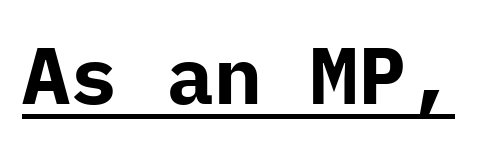
{"serif": "no", "italic": "no", "bold": "yes", "weight": "bold", "width": "normal", "stroke_contrast": "low", "x_height": "medium", "underline": "yes", "letter_spacing": "normal", "letter_spacing_em": 0.0, "glyph_px": 80}
